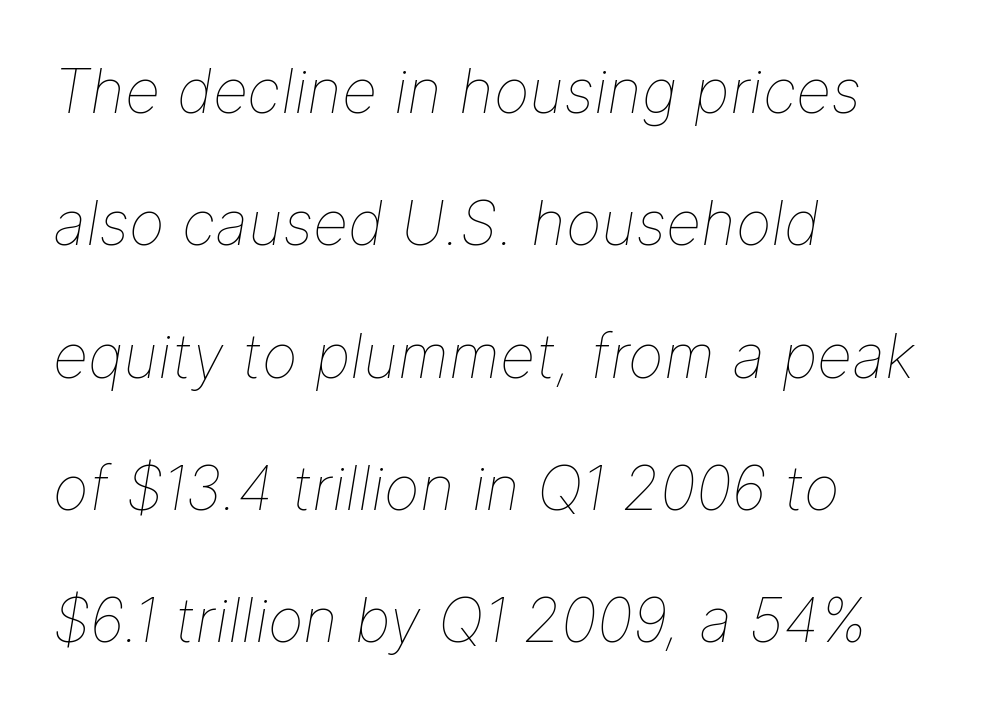
Q: Is the text bold? A: No.
Q: Is the text italic (slanted)? A: Yes, it leans right by about 9 degrees.
Q: Is the text underlined? A: No.
Q: How is the paragraph aligned? A: Left-aligned.
Q: Is the spacing between letters normal or unusually wide? A: Normal.
Q: Is the spacing between lines tight, normal or loose? A: Loose.
Q: Width (condensed, normal, or wide)? A: Normal.
Q: Stroke contrast? A: Low.
Q: x-height? A: Medium.
Q: Monospaced? A: No.
